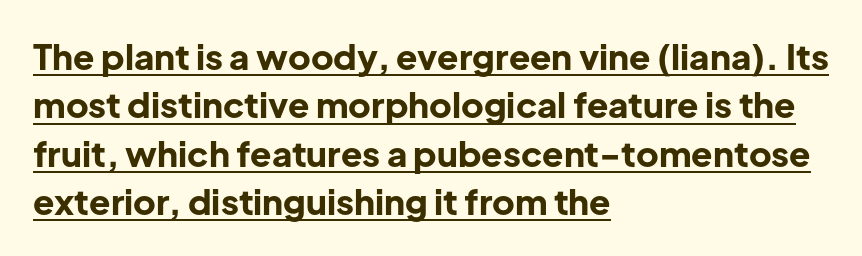
The image shows 35 px bold sans-serif type, upright; set left-aligned, normal line spacing (1.38x), normal letter spacing, underlined; low stroke contrast and a medium x-height.
